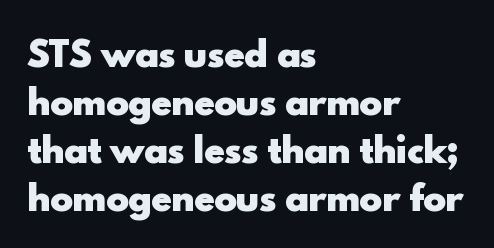
The image shows 34 px heavy sans-serif type, upright; set left-aligned, normal line spacing (1.41x), normal letter spacing, not underlined; a small x-height.
